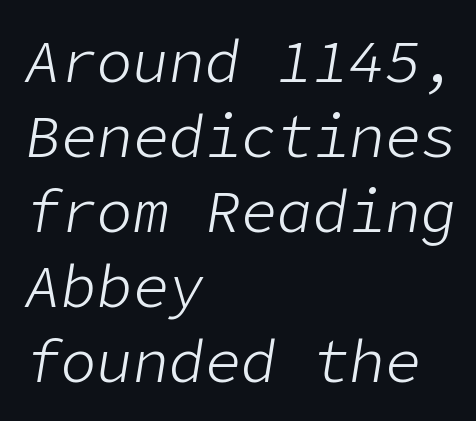
Q: Is the text bold? A: No.
Q: Is the text italic (slanted)? A: Yes, it leans right by about 9 degrees.
Q: Is the text underlined? A: No.
Q: How is the paragraph aligned? A: Left-aligned.
Q: Is the spacing between letters normal or unusually wide? A: Normal.
Q: Is the spacing between lines tight, normal or loose? A: Normal.
Q: Width (condensed, normal, or wide)? A: Normal.
Q: Stroke contrast? A: Low.
Q: x-height? A: Medium.
